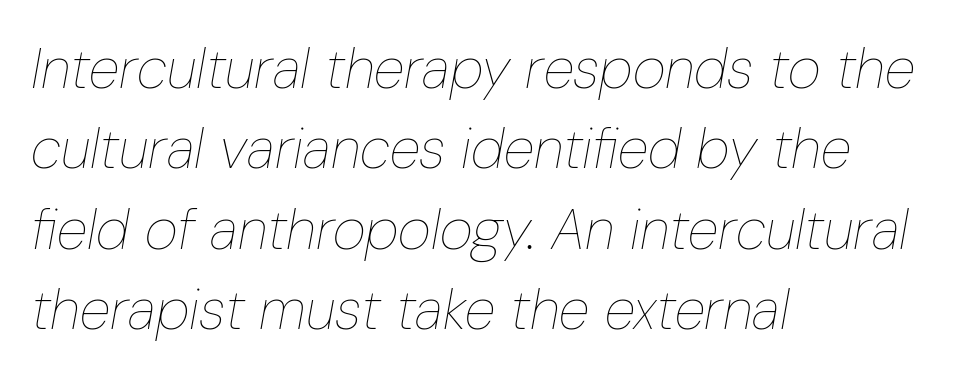
Rule under the text: the space is simply empty. The line texture is even and compact thanks to regular tracking. The paragraph shown leans on its left margin. Do the characters align in a grid? No, the font is proportional.
